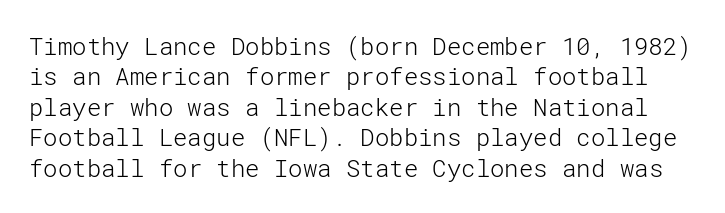
{"italic": "no", "bold": "no", "underline": "no", "line_spacing": "normal", "line_spacing_ratio": 1.27, "letter_spacing": "normal", "letter_spacing_em": 0.0, "glyph_px": 24}
